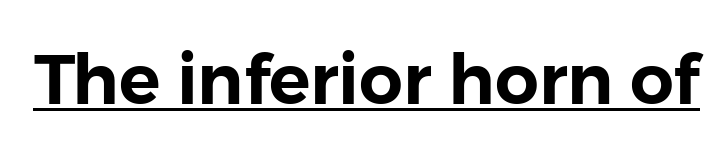
The image shows 69 px sans-serif type, upright; set normal letter spacing, underlined; low stroke contrast and a medium x-height.
